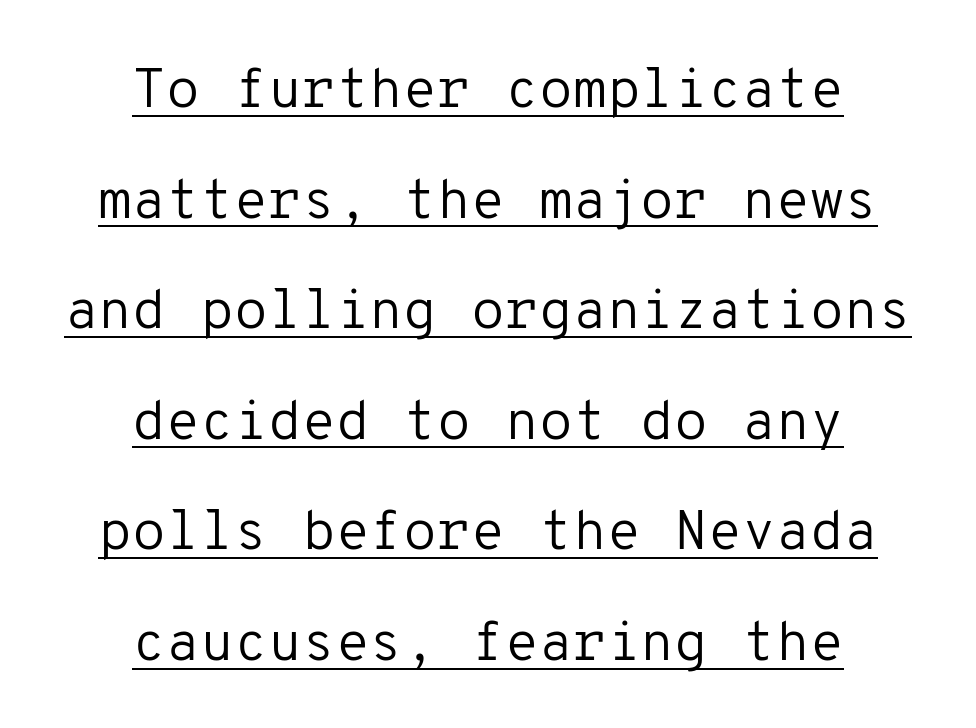
{"serif": "no", "italic": "no", "bold": "no", "weight": "regular", "width": "normal", "stroke_contrast": "low", "x_height": "medium", "monospaced": "yes", "underline": "yes", "align": "center", "line_spacing": "loose", "line_spacing_ratio": 2.01, "letter_spacing": "normal", "letter_spacing_em": 0.0, "glyph_px": 55}
